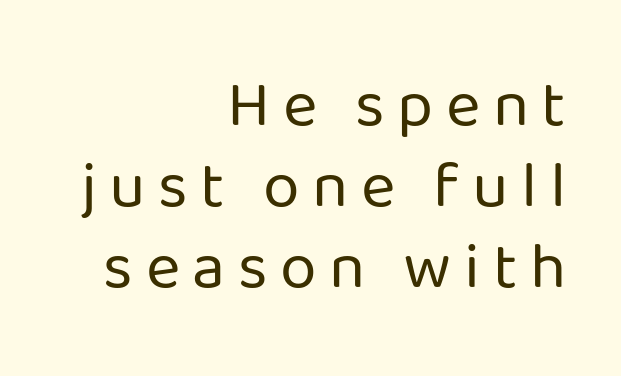
Each letter's strokes conclude bluntly, with no projecting serifs. Rule under the text: the space is simply empty. A typesetter would call this proportional, since set widths differ per character. Letters have the restrained weight of plain body copy at most. The passage is arranged like a letterhead date or caption credit — flush right. Nope, not italic — everything's standing straight.
